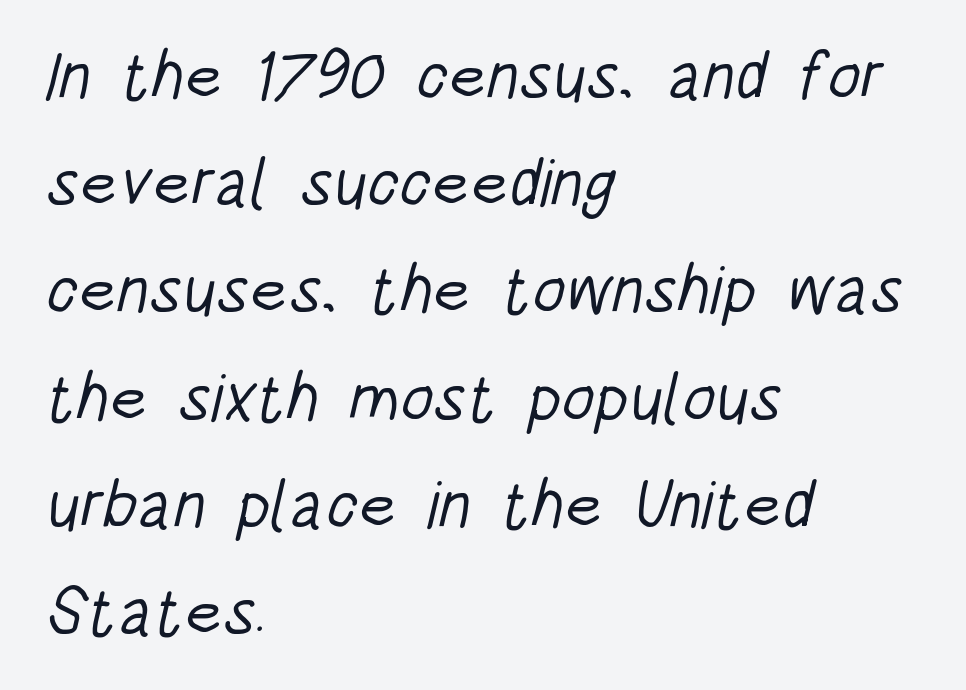
Q: Is the text bold? A: No.
Q: Is the typeface a serif or a sans-serif typeface? A: Sans-serif.
Q: Is the text underlined? A: No.
Q: How is the paragraph aligned? A: Left-aligned.
Q: Is the spacing between letters normal or unusually wide? A: Normal.
Q: Is the spacing between lines tight, normal or loose? A: Normal.
Q: Width (condensed, normal, or wide)? A: Condensed.
Q: Stroke contrast? A: Low.
Q: x-height? A: Large.
Q: Monospaced? A: No.
